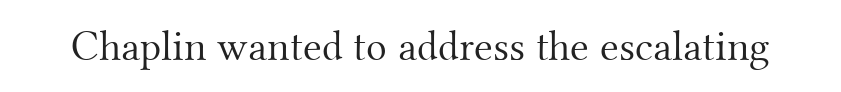
{"serif": "yes", "italic": "no", "bold": "no", "weight": "light", "width": "normal", "stroke_contrast": "medium", "x_height": "small", "monospaced": "no", "underline": "no", "letter_spacing": "normal", "letter_spacing_em": 0.0, "glyph_px": 43}
